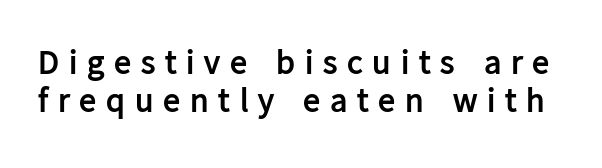
The image shows 34 px semibold sans-serif type, upright; set tight line spacing (1.11x), unusually wide letter spacing (+0.29 em), not underlined; low stroke contrast and a medium x-height.
